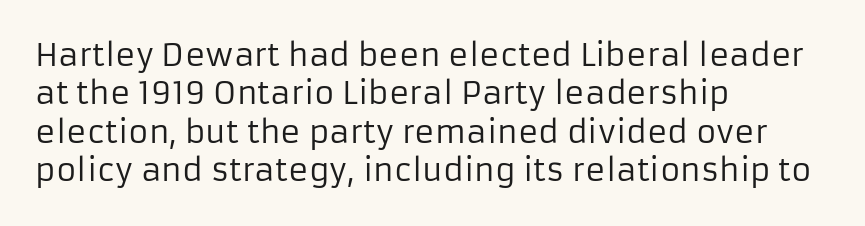
{"serif": "no", "italic": "no", "bold": "no", "weight": "regular", "width": "normal", "stroke_contrast": "low", "x_height": "medium", "monospaced": "no", "underline": "no", "align": "left", "line_spacing_ratio": 1.24, "letter_spacing": "normal", "letter_spacing_em": 0.0, "glyph_px": 31}
